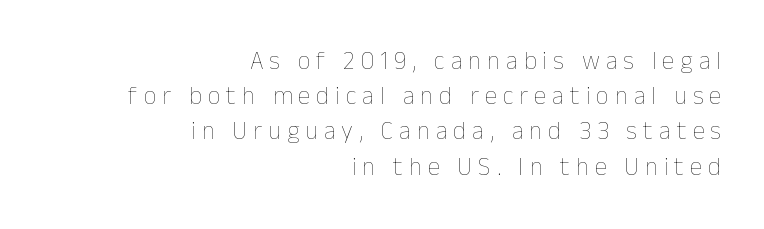
The block of text has a typical density, with ordinary space between rows. Spacing between characters has been opened up far beyond the box default. Ascenders rise straight up at ninety degrees. The compositor pushed each line to the right boundary. The font sits on the lighter half of the weight spectrum, regular included.
